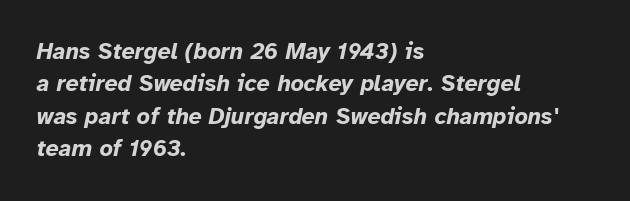
Q: Is the text bold? A: Yes.
Q: Is the text italic (slanted)? A: Yes, it leans right by about 12 degrees.
Q: Is the text underlined? A: No.
Q: How is the paragraph aligned? A: Left-aligned.
Q: Is the spacing between letters normal or unusually wide? A: Normal.
Q: Is the spacing between lines tight, normal or loose? A: Normal.
